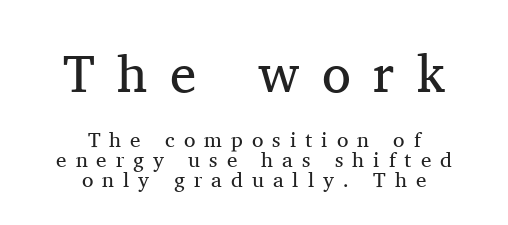
{"serif": "yes", "italic": "no", "bold": "no", "weight": "regular", "width": "normal", "stroke_contrast": "medium", "x_height": "medium", "monospaced": "no", "underline": "no", "align": "center", "line_spacing": "tight", "line_spacing_ratio": 0.95, "letter_spacing": "wide", "letter_spacing_em": 0.43, "larger_block": "first", "size_ratio": 2.52, "glyph_px": 53}
